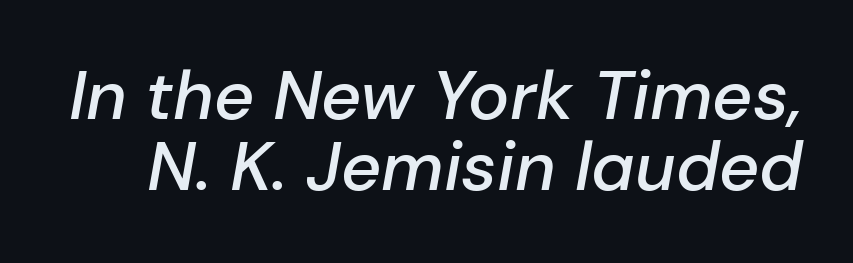
Q: Is the text bold? A: Semi-bold.
Q: Is the text italic (slanted)? A: Yes, it leans right by about 10 degrees.
Q: Is the text underlined? A: No.
Q: Is the spacing between letters normal or unusually wide? A: Normal.
Q: Is the spacing between lines tight, normal or loose? A: Tight.
Q: Width (condensed, normal, or wide)? A: Normal.
Q: Stroke contrast? A: Low.
Q: x-height? A: Medium.
Q: Monospaced? A: No.
